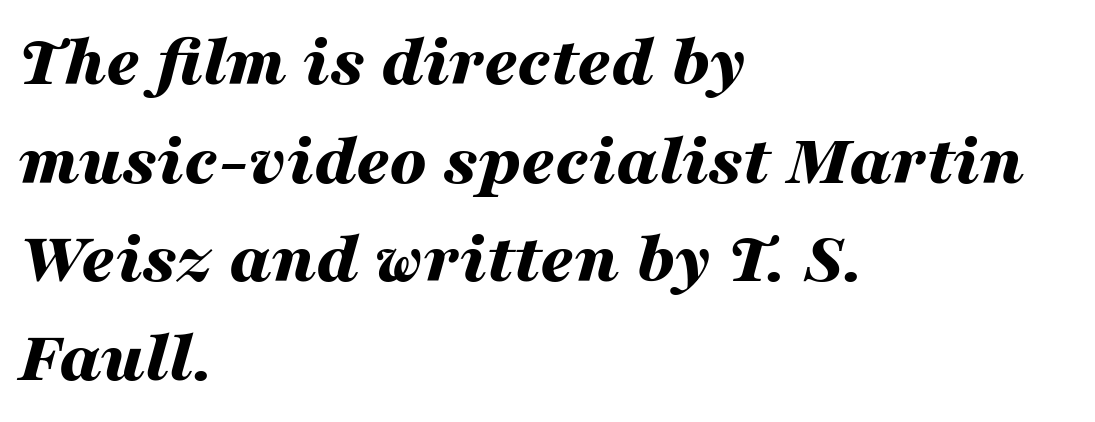
The image shows 73 px bold, wide type, italic (leaning right); set left-aligned, normal line spacing (1.35x), normal letter spacing, not underlined; medium stroke contrast and a medium x-height.
